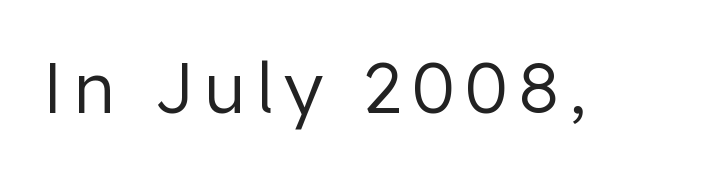
The image shows 71 px regular-weight sans-serif type, upright; set not underlined; low stroke contrast and a medium x-height.
